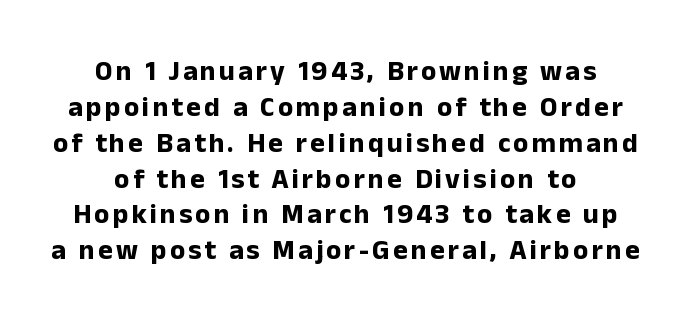
Q: Is the text bold? A: Yes.
Q: Is the text italic (slanted)? A: No, it is upright.
Q: Is the typeface a serif or a sans-serif typeface? A: Sans-serif.
Q: Is the text underlined? A: No.
Q: Is the spacing between lines tight, normal or loose? A: Normal.
Q: Width (condensed, normal, or wide)? A: Normal.
Q: Stroke contrast? A: Low.
Q: x-height? A: Medium.
Q: Monospaced? A: No.
